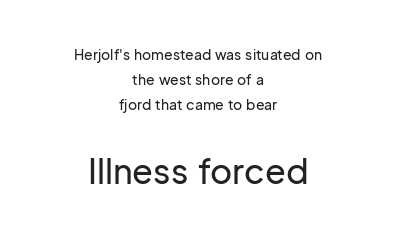
{"serif": "no", "italic": "no", "width": "normal", "stroke_contrast": "low", "x_height": "medium", "monospaced": "no", "underline": "no", "align": "center", "line_spacing_ratio": 1.8, "letter_spacing": "normal", "letter_spacing_em": 0.0, "larger_block": "second", "size_ratio": 2.43, "glyph_px": 34}
